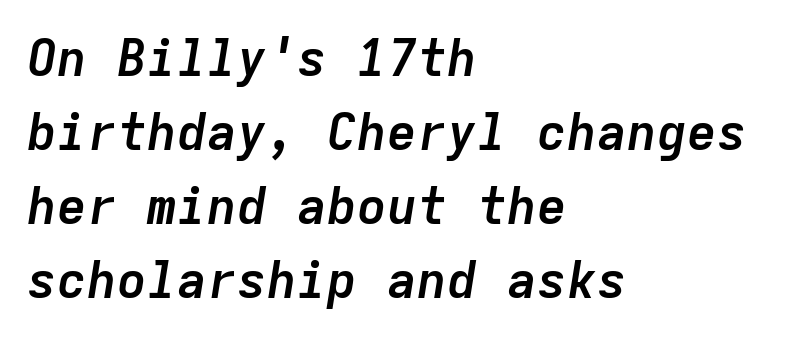
{"italic": "yes", "lean": "right", "slant_degrees": 9, "bold": "yes", "weight": "semibold", "width": "normal", "stroke_contrast": "low", "x_height": "medium", "monospaced": "yes", "underline": "no", "align": "left", "line_spacing": "normal", "line_spacing_ratio": 1.48, "letter_spacing": "normal", "letter_spacing_em": 0.0, "glyph_px": 50}
